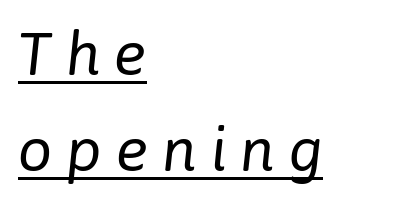
Q: Is the text bold? A: No.
Q: Is the text italic (slanted)? A: Yes, it leans right by about 6 degrees.
Q: Is the text underlined? A: Yes.
Q: How is the paragraph aligned? A: Left-aligned.
Q: Is the spacing between letters normal or unusually wide? A: Unusually wide.
Q: Is the spacing between lines tight, normal or loose? A: Normal.
Q: Width (condensed, normal, or wide)? A: Normal.
Q: Stroke contrast? A: Low.
Q: x-height? A: Medium.
Q: Monospaced? A: No.
